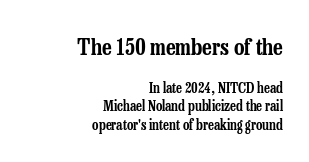
The image shows 23 px text type, upright; set right-aligned, normal line spacing (1.32x), normal letter spacing, not underlined; the first (top) block is 1.64x larger.
